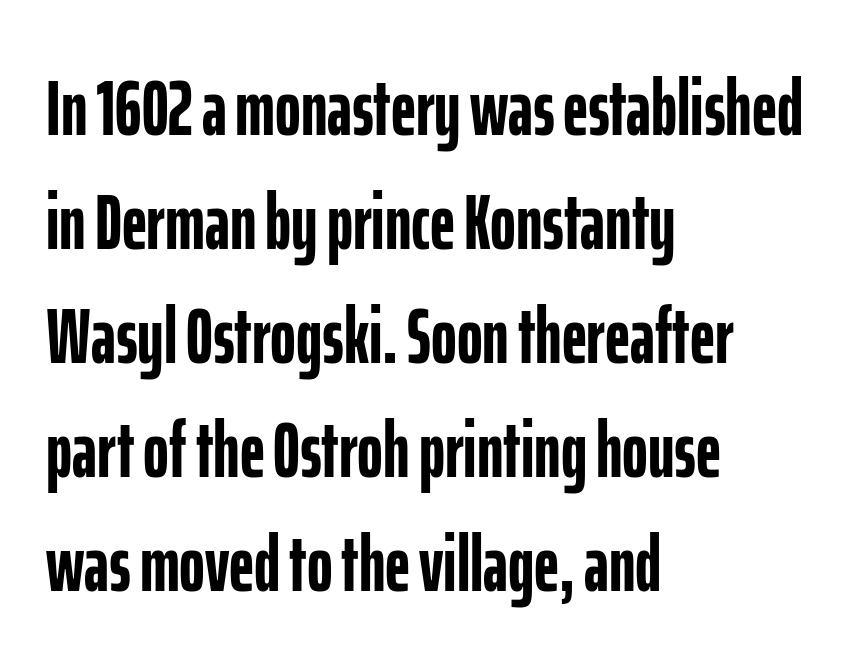
The image shows 78 px semibold, condensed sans-serif type, upright; set left-aligned, normal line spacing (1.46x), normal letter spacing, not underlined; low stroke contrast and a medium x-height.
